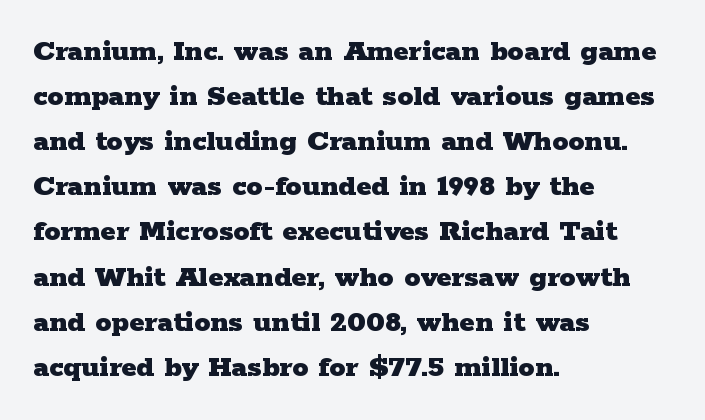
{"serif": "yes", "italic": "no", "bold": "yes", "weight": "heavy", "width": "wide", "stroke_contrast": "low", "x_height": "medium", "monospaced": "no", "underline": "no", "align": "left", "line_spacing": "normal", "line_spacing_ratio": 1.41, "letter_spacing": "normal", "letter_spacing_em": 0.0, "glyph_px": 32}
